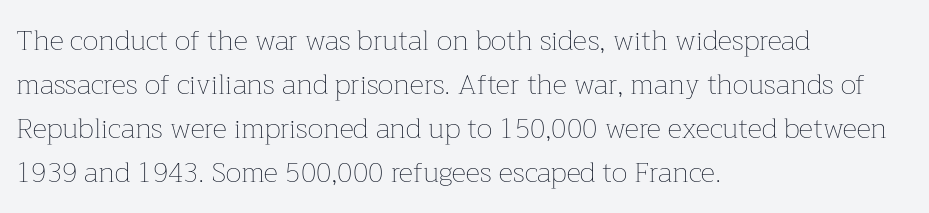
The font sits on the lighter half of the weight spectrum, regular included. Italic: no, the glyphs are upright roman. Caption: multi-line text, flush left, ragged right. Just letters on the line, the space beneath them empty. Proportional: the letters do not fall into vertical columns.
